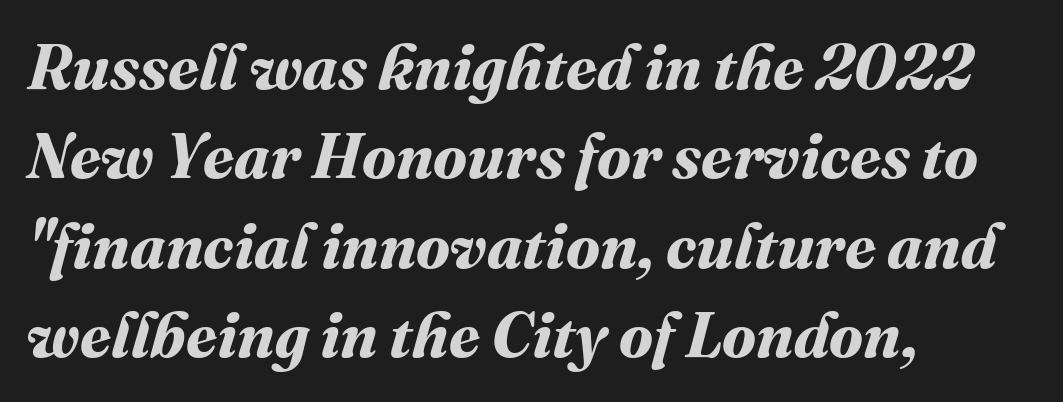
Words appear dense and cohesive because spacing is normal. You could not count columns in this text — the font is proportionally spaced. Words float on clear page, feet unadorned. Normally led — the rows are evenly, conventionally spaced.
